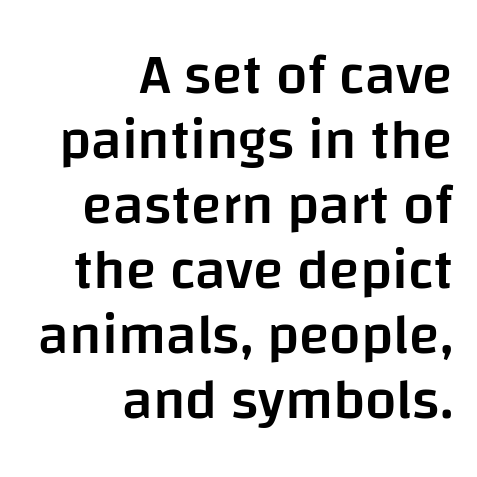
Slightly chunky letters — semibold, I'd say, not full bold. Line endings align vertically; line beginnings do not. The string is rendered with underlining switched off. Notice how the stems are strictly vertical — no italics here. This rendering leaves character spacing at its baseline value.
